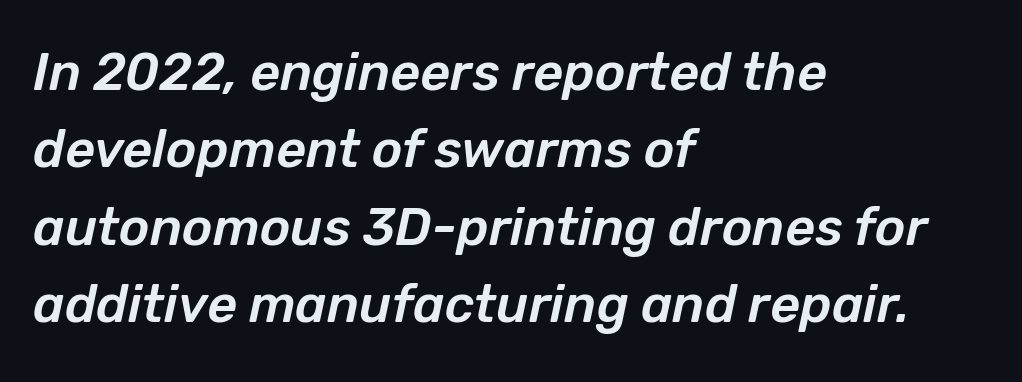
{"italic": "yes", "lean": "right", "slant_degrees": 12, "width": "normal", "stroke_contrast": "low", "x_height": "medium", "monospaced": "no", "underline": "no", "align": "left", "line_spacing": "normal", "line_spacing_ratio": 1.49, "letter_spacing": "normal", "letter_spacing_em": 0.0, "glyph_px": 52}
